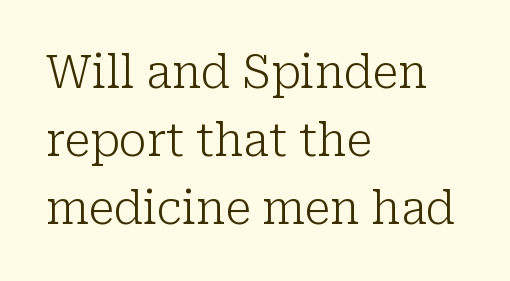
No chunkiness to these letters — they're not bold. In terms of leading, this rendering sits right in the middle. Default kerning and tracking; the words read as compact shapes. Examine the stroke ends and you'll spot serifs. These lines are set flush left with a ragged right edge.
